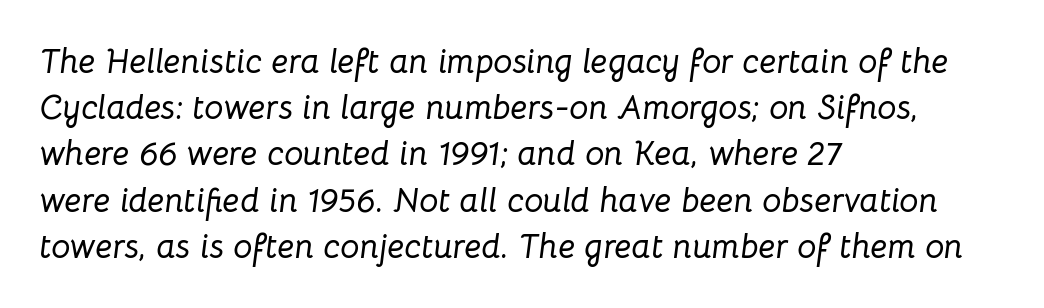
The image shows 34 px text type, italic (leaning right); set left-aligned, normal line spacing (1.36x), normal letter spacing, not underlined; low stroke contrast and a medium x-height.
